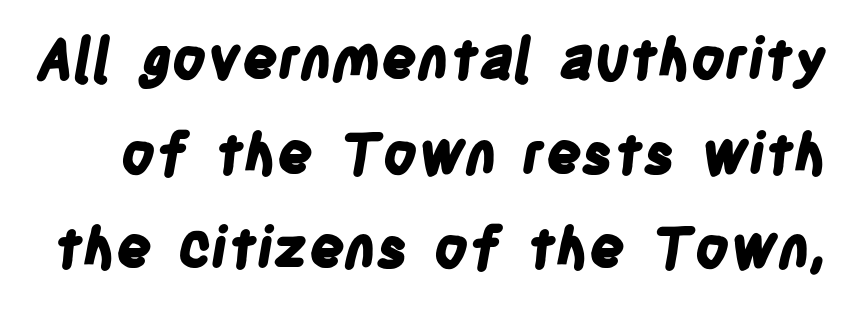
The image shows 56 px bold, condensed sans-serif type; set normal line spacing (1.69x), normal letter spacing, not underlined; low stroke contrast and a large x-height.
